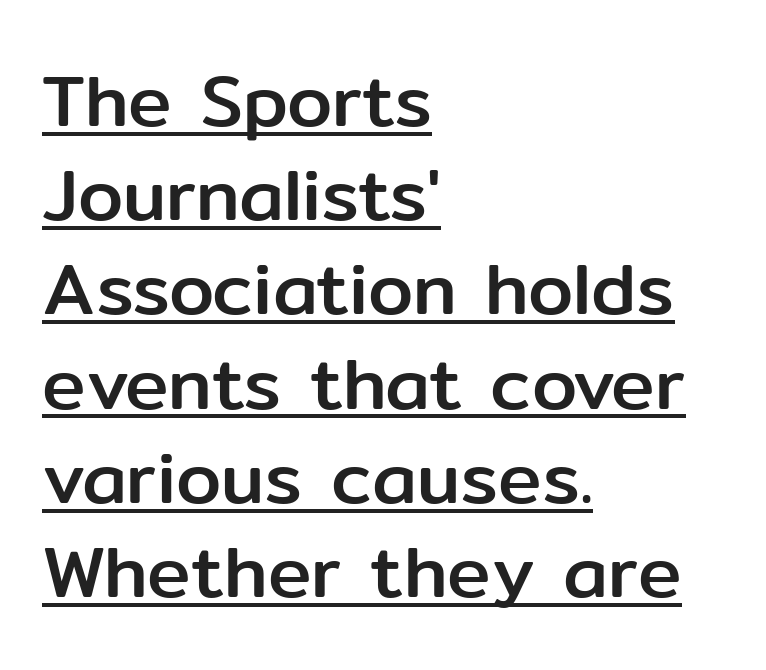
The tracking reads as untouched default to a designer's eye. A classic flush-left, rag-right setting is used for this passage. The designer went with a sans here, leaving each stem footless. Students, observe the line beneath the letters — that is underlining.
